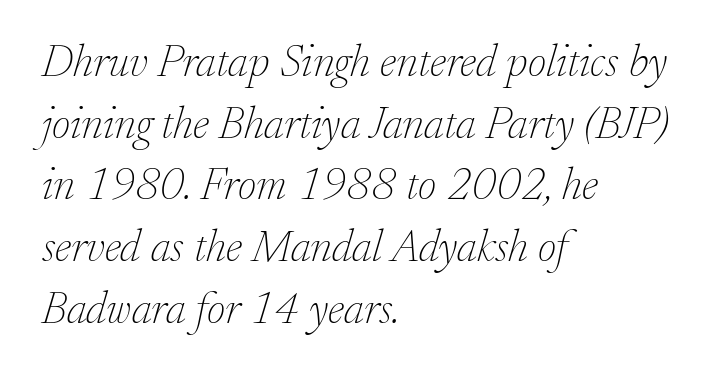
{"serif": "yes", "italic": "yes", "lean": "right", "slant_degrees": 17, "bold": "no", "weight": "thin", "width": "normal", "stroke_contrast": "low", "x_height": "small", "monospaced": "no", "underline": "no", "align": "left", "line_spacing": "normal", "line_spacing_ratio": 1.37, "letter_spacing": "normal", "letter_spacing_em": 0.0, "glyph_px": 45}
